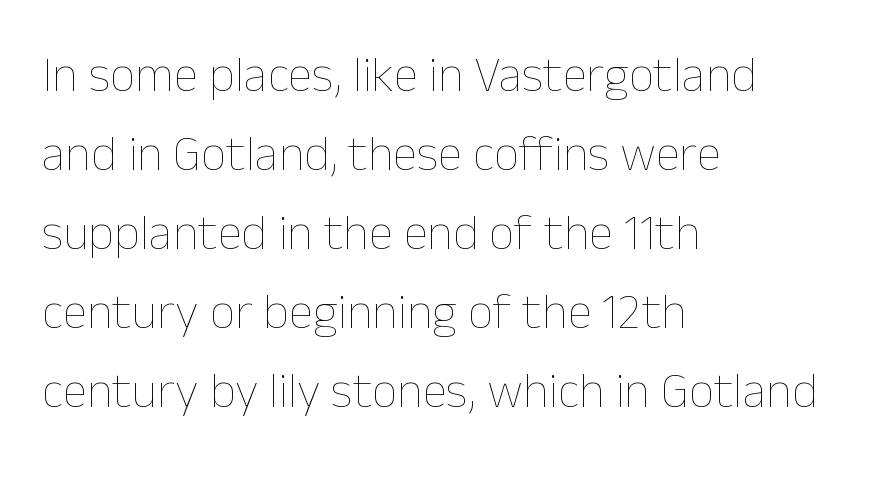
Q: Is the text bold? A: No.
Q: Is the text italic (slanted)? A: No, it is upright.
Q: Is the text underlined? A: No.
Q: How is the paragraph aligned? A: Left-aligned.
Q: Is the spacing between letters normal or unusually wide? A: Normal.
Q: Is the spacing between lines tight, normal or loose? A: Normal.
Q: Width (condensed, normal, or wide)? A: Normal.
Q: Stroke contrast? A: Low.
Q: x-height? A: Medium.
Q: Monospaced? A: No.
